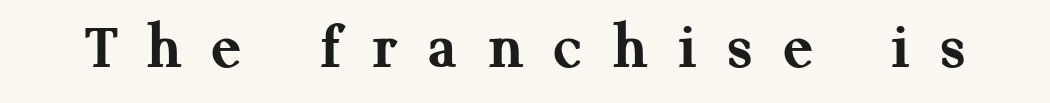
{"serif": "yes", "italic": "no", "bold": "yes", "weight": "semibold", "width": "normal", "stroke_contrast": "medium", "x_height": "medium", "monospaced": "no", "underline": "no", "letter_spacing": "wide", "letter_spacing_em": 0.46, "glyph_px": 67}
